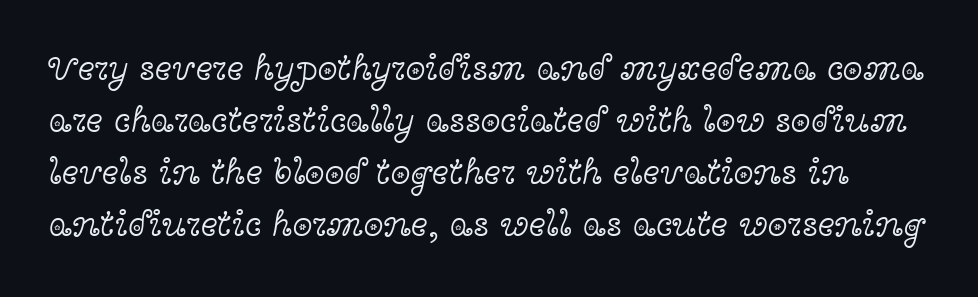
Italic: no, the glyphs are upright roman. Think of a printed novel: that variable character pitch is what you see here. A normal amount of white space separates one row of letters from the next. This sample uses plain, unmodified letter spacing. The letters look calm and open, with moderate or lighter stems. The passage shown is typeset with a serif family.
